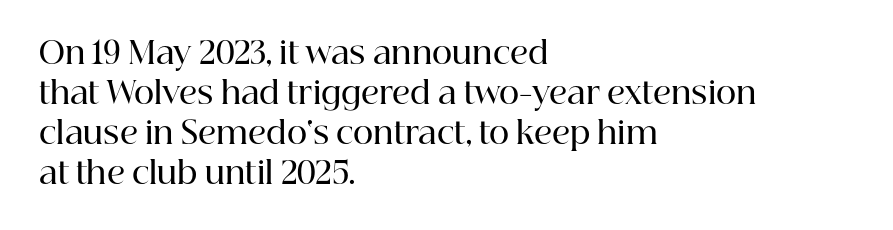
{"serif": "yes", "italic": "no", "bold": "semi", "weight": "semibold", "width": "normal", "stroke_contrast": "high", "x_height": "medium", "monospaced": "no", "underline": "no", "align": "left", "line_spacing": "normal", "line_spacing_ratio": 1.29, "letter_spacing": "normal", "letter_spacing_em": 0.0, "glyph_px": 31}
